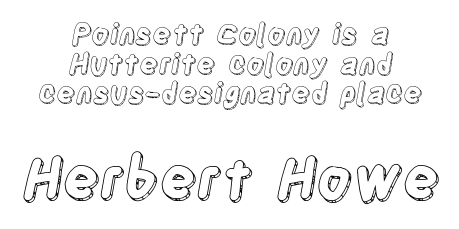
{"width": "condensed", "x_height": "large", "monospaced": "no", "underline": "no", "align": "center", "line_spacing": "tight", "line_spacing_ratio": 1.06, "letter_spacing": "normal", "letter_spacing_em": 0.0, "larger_block": "second", "size_ratio": 1.96, "glyph_px": 55}
